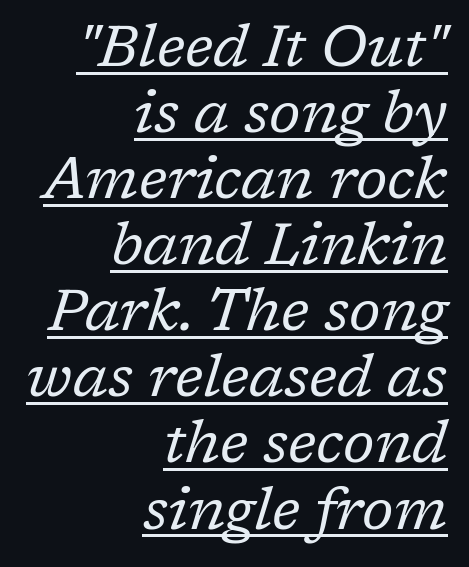
The image shows 59 px regular-weight serif type, italic (leaning right); set right-aligned, tight line spacing (1.12x), normal letter spacing, underlined; low stroke contrast and a medium x-height.
